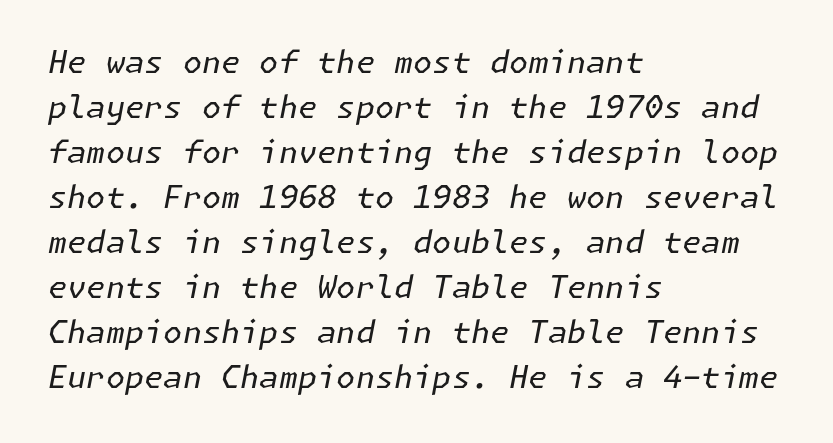
The image shows 31 px regular-weight type, italic (leaning right); set left-aligned, normal line spacing (1.45x), normal letter spacing, not underlined; low stroke contrast and a medium x-height.
